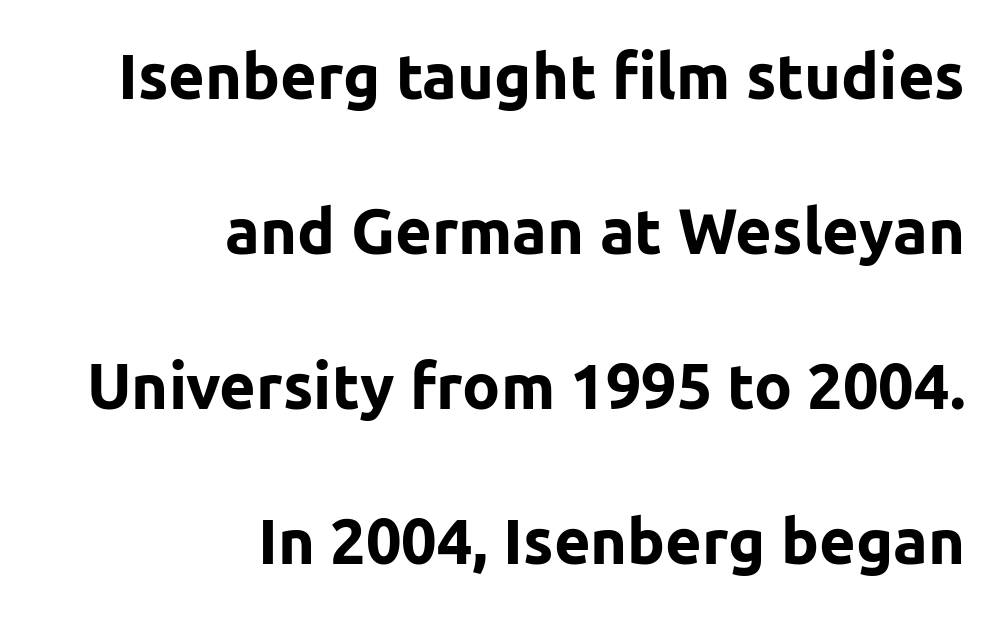
The passage shown is emphatically bold. The font family rendered here belongs to the sans-serif group. The vertical gap from one line to the next is large. A student would call this right alignment; a typographer would say flush right, rag left. Descenders are the only things crossing below the line. Think of a printed novel: that variable character pitch is what you see here.
